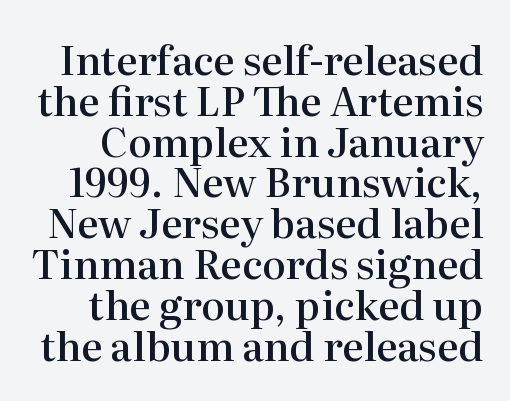
{"serif": "yes", "italic": "no", "bold": "semi", "weight": "semibold", "width": "normal", "stroke_contrast": "high", "x_height": "medium", "monospaced": "no", "underline": "no", "line_spacing": "tight", "line_spacing_ratio": 1.02, "letter_spacing": "normal", "letter_spacing_em": 0.0, "glyph_px": 40}
